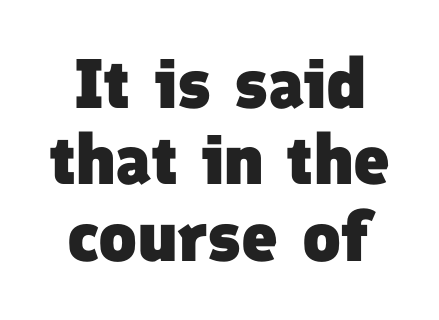
Q: Is the text bold? A: Yes.
Q: Is the typeface a serif or a sans-serif typeface? A: Sans-serif.
Q: Is the text underlined? A: No.
Q: Is the spacing between letters normal or unusually wide? A: Normal.
Q: Is the spacing between lines tight, normal or loose? A: Tight.
Q: Width (condensed, normal, or wide)? A: Normal.
Q: Stroke contrast? A: Low.
Q: x-height? A: Medium.
Q: Monospaced? A: No.
